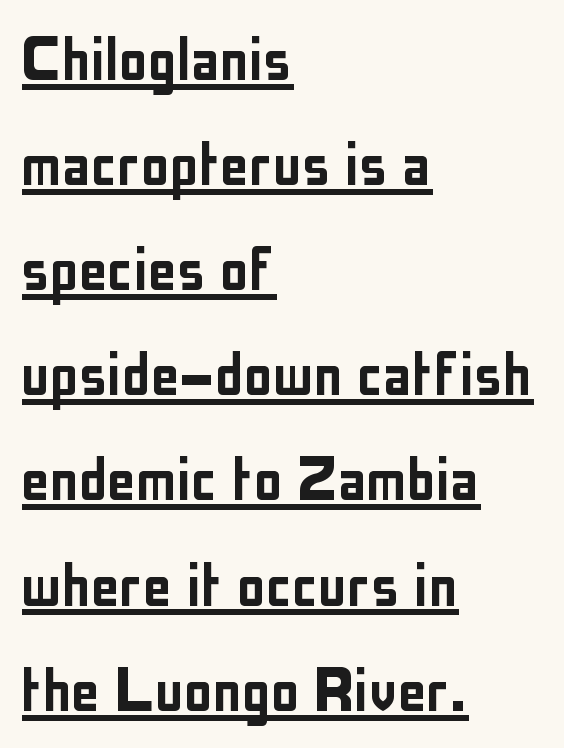
Compared with undecorated copy, this sample adds a rule below the words. How are the letters spaced? Ordinarily, with no added tracking. Notice how descenders clear the ascenders below comfortably — that's standard leading. Typeset ragged right — the left edge is the straight one.
